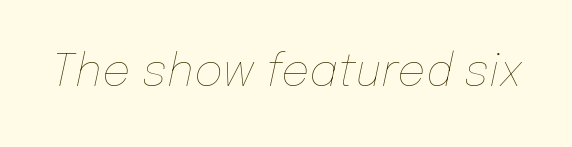
{"italic": "yes", "lean": "right", "slant_degrees": 12, "bold": "no", "weight": "thin", "width": "normal", "stroke_contrast": "low", "x_height": "medium", "monospaced": "no", "underline": "no", "letter_spacing": "normal", "letter_spacing_em": 0.0, "glyph_px": 45}
